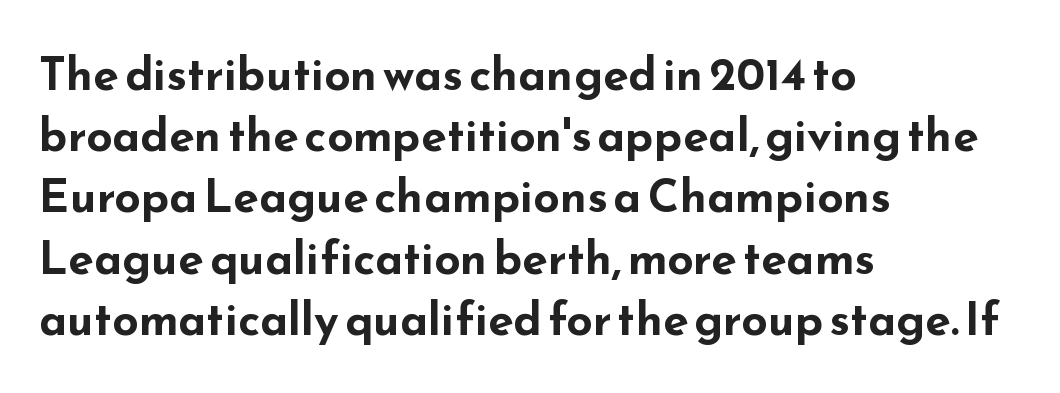
The image shows 46 px bold, wide sans-serif type, upright; set left-aligned, normal line spacing (1.33x), normal letter spacing, not underlined; low stroke contrast and a small x-height.
